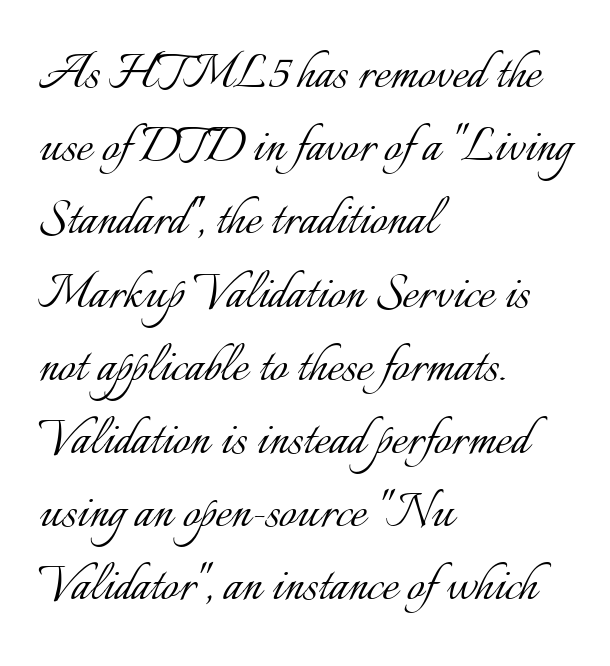
Just letters on the line, the space beneath them empty. Stroke mass is kept to a normal reading level or below. Line beginnings align vertically; line endings do not. Spacing between characters is what you'd get straight out of the box. Note the varied advance widths — an 'i' is clearly narrower than an 'm'.
